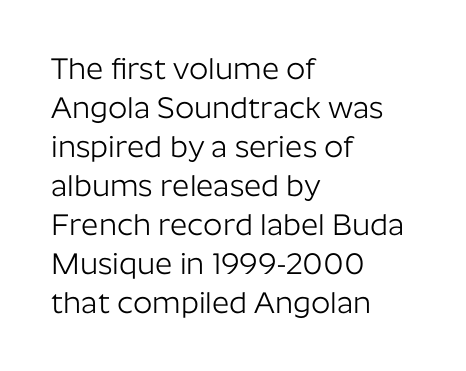
The image shows 30 px light sans-serif type, upright; set left-aligned, normal line spacing (1.3x), normal letter spacing, not underlined; low stroke contrast and a medium x-height.
